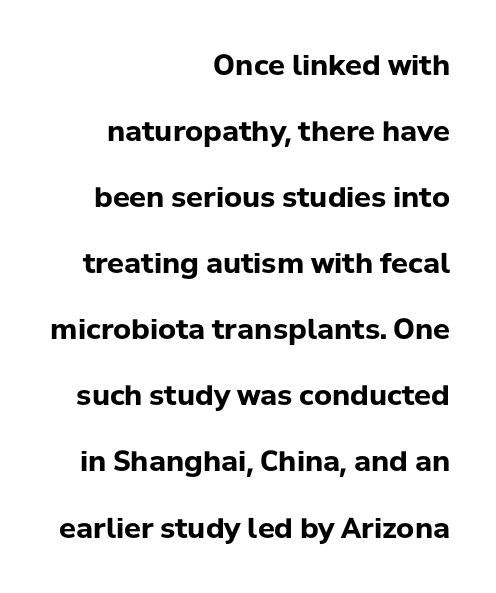
Q: Is the text bold? A: Yes.
Q: Is the text italic (slanted)? A: No, it is upright.
Q: Is the typeface a serif or a sans-serif typeface? A: Sans-serif.
Q: Is the text underlined? A: No.
Q: How is the paragraph aligned? A: Right-aligned.
Q: Is the spacing between letters normal or unusually wide? A: Normal.
Q: Is the spacing between lines tight, normal or loose? A: Loose.
Q: Width (condensed, normal, or wide)? A: Normal.
Q: Stroke contrast? A: Low.
Q: x-height? A: Medium.
Q: Monospaced? A: No.
